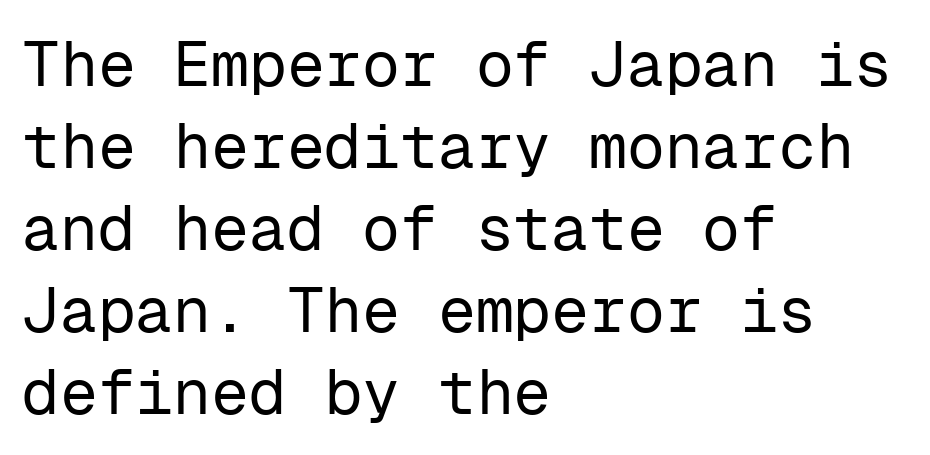
{"serif": "no", "italic": "no", "bold": "no", "weight": "regular", "width": "normal", "stroke_contrast": "low", "x_height": "medium", "monospaced": "yes", "underline": "no", "align": "left", "line_spacing": "normal", "line_spacing_ratio": 1.3, "letter_spacing": "normal", "letter_spacing_em": 0.0, "glyph_px": 63}
